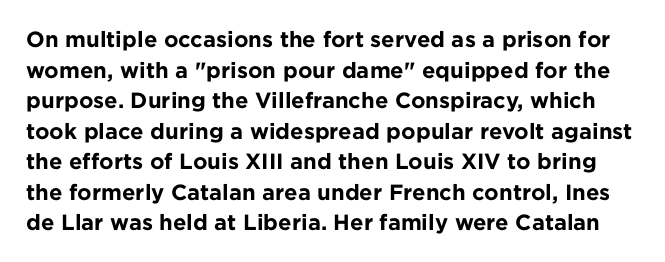
Q: Is the text bold? A: Yes.
Q: Is the text italic (slanted)? A: No, it is upright.
Q: Is the text underlined? A: No.
Q: Is the spacing between letters normal or unusually wide? A: Normal.
Q: Is the spacing between lines tight, normal or loose? A: Normal.
